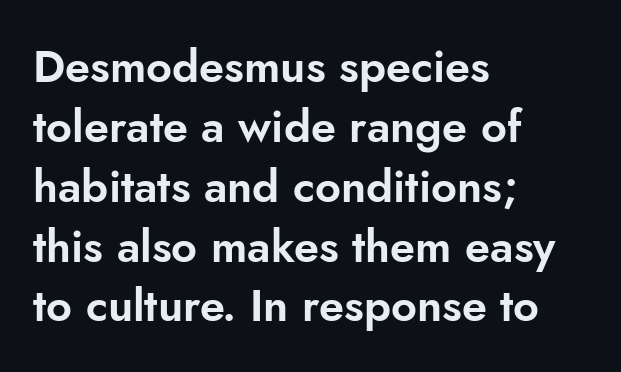
Q: Is the text italic (slanted)? A: No, it is upright.
Q: Is the typeface a serif or a sans-serif typeface? A: Sans-serif.
Q: Is the text underlined? A: No.
Q: How is the paragraph aligned? A: Left-aligned.
Q: Is the spacing between letters normal or unusually wide? A: Normal.
Q: Is the spacing between lines tight, normal or loose? A: Normal.
Q: Width (condensed, normal, or wide)? A: Normal.
Q: Stroke contrast? A: Low.
Q: x-height? A: Small.
Q: Monospaced? A: No.
